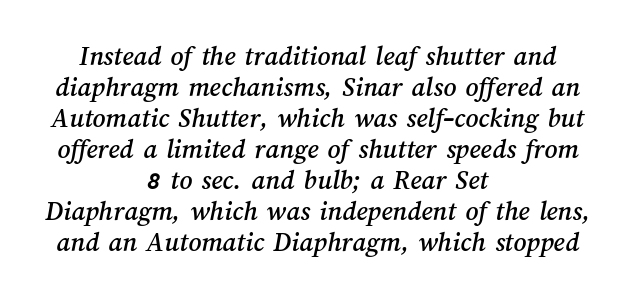
{"width": "normal", "stroke_contrast": "medium", "x_height": "medium", "monospaced": "no", "underline": "no", "align": "center", "line_spacing": "tight", "line_spacing_ratio": 1.11, "letter_spacing": "normal", "letter_spacing_em": 0.0, "glyph_px": 28}
